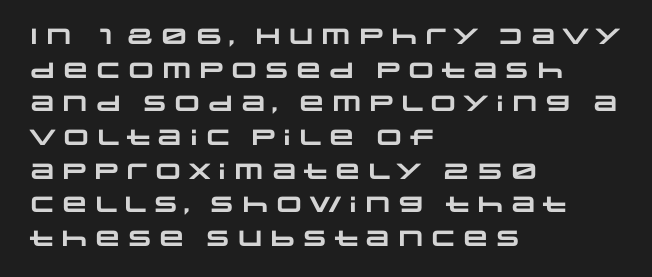
The image shows 22 px bold type; set left-aligned, normal line spacing (1.53x), normal letter spacing, not underlined.
